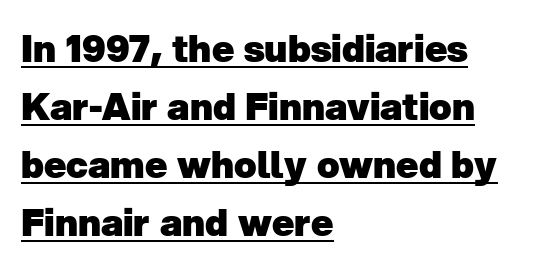
The image shows 37 px heavy sans-serif type; set left-aligned, normal line spacing (1.57x), normal letter spacing, underlined; low stroke contrast and a medium x-height.
